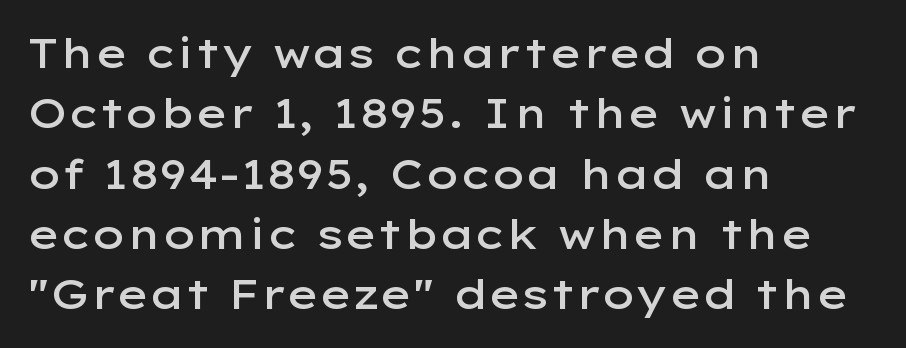
The image shows 41 px semibold, wide sans-serif type, upright; set left-aligned, normal line spacing (1.47x), normal letter spacing, not underlined; low stroke contrast and a medium x-height.
